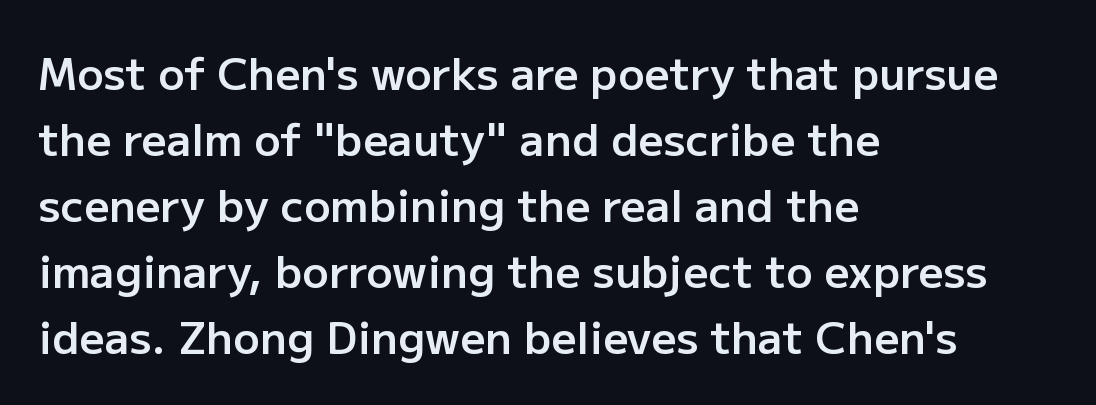
{"serif": "no", "italic": "no", "bold": "semi", "weight": "semibold", "width": "normal", "stroke_contrast": "low", "x_height": "medium", "monospaced": "no", "underline": "no", "align": "left", "line_spacing": "normal", "line_spacing_ratio": 1.5, "letter_spacing": "normal", "letter_spacing_em": 0.0, "glyph_px": 44}
